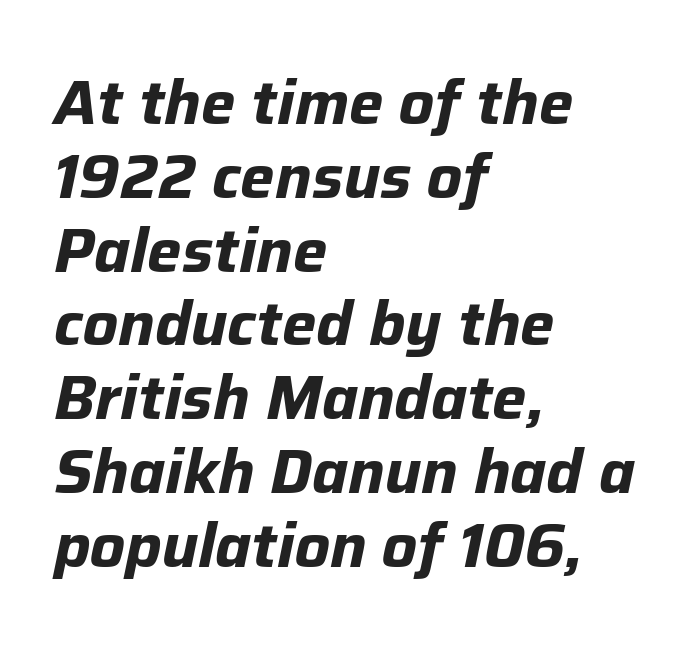
{"italic": "yes", "lean": "right", "slant_degrees": 12, "bold": "yes", "weight": "bold", "width": "normal", "stroke_contrast": "low", "x_height": "medium", "monospaced": "no", "underline": "no", "align": "left", "line_spacing_ratio": 1.21, "letter_spacing": "normal", "letter_spacing_em": 0.0, "glyph_px": 61}
